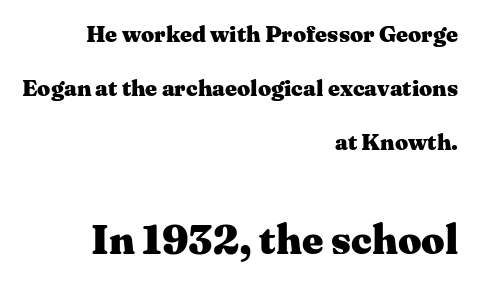
{"serif": "yes", "italic": "no", "bold": "yes", "weight": "heavy", "width": "wide", "stroke_contrast": "medium", "x_height": "medium", "monospaced": "no", "underline": "no", "align": "right", "line_spacing": "loose", "line_spacing_ratio": 2.34, "letter_spacing": "normal", "letter_spacing_em": 0.0, "larger_block": "second", "size_ratio": 1.78, "glyph_px": 41}
